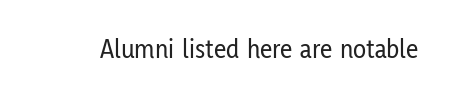
{"italic": "no", "underline": "no", "letter_spacing": "normal", "letter_spacing_em": 0.0, "glyph_px": 27}
